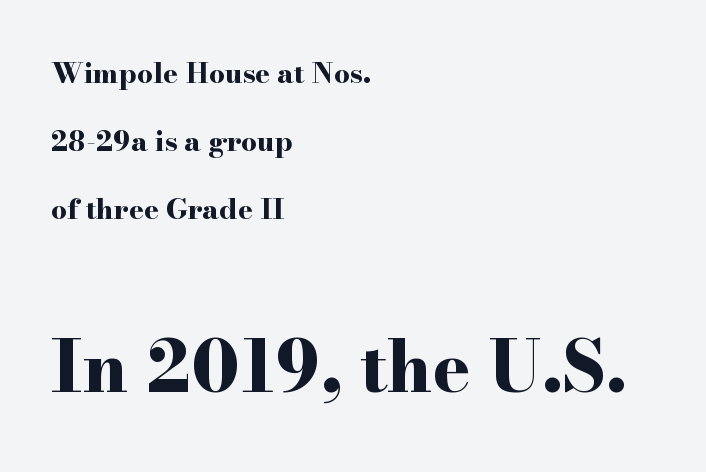
The image shows 71 px bold, wide serif type, upright; set left-aligned, loose line spacing (2.43x), normal letter spacing, not underlined; the second (bottom) block is 2.54x larger; high stroke contrast and a small x-height.
